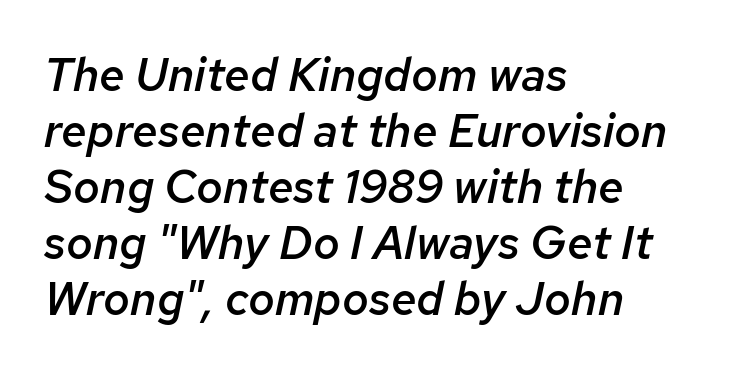
Q: Is the text bold? A: Semi-bold.
Q: Is the text italic (slanted)? A: Yes, it leans right by about 12 degrees.
Q: Is the text underlined? A: No.
Q: How is the paragraph aligned? A: Left-aligned.
Q: Is the spacing between letters normal or unusually wide? A: Normal.
Q: Width (condensed, normal, or wide)? A: Normal.
Q: Stroke contrast? A: Low.
Q: x-height? A: Medium.
Q: Monospaced? A: No.
